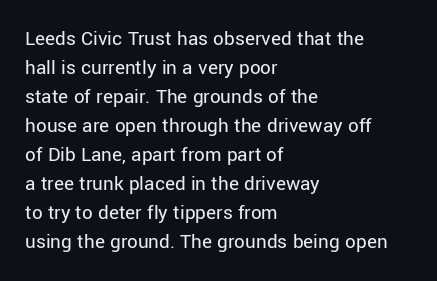
The image shows 21 px text type, upright; set left-aligned, normal line spacing (1.38x), normal letter spacing, not underlined.
